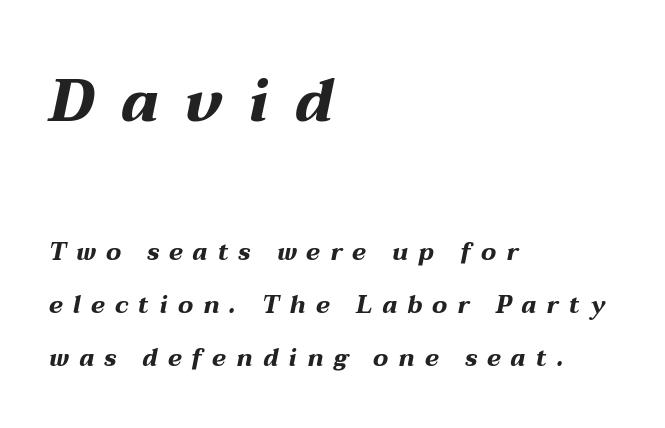
{"italic": "yes", "lean": "right", "slant_degrees": 12, "bold": "yes", "weight": "bold", "width": "wide", "stroke_contrast": "medium", "x_height": "medium", "monospaced": "no", "underline": "no", "align": "left", "line_spacing": "loose", "line_spacing_ratio": 2.19, "letter_spacing": "wide", "letter_spacing_em": 0.42, "larger_block": "first", "size_ratio": 2.54, "glyph_px": 61}
